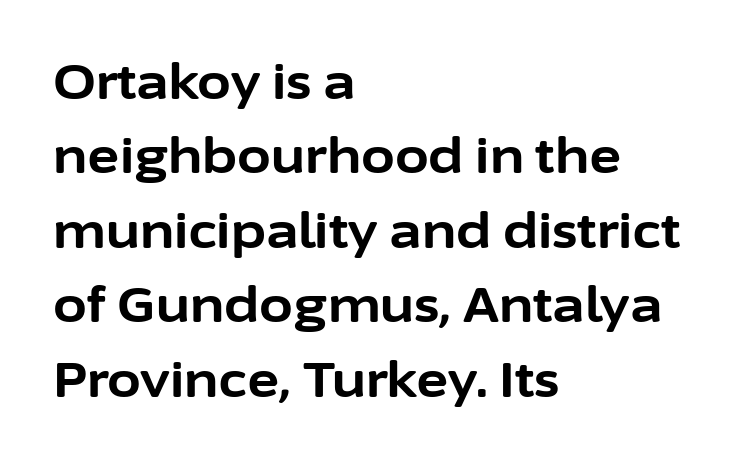
Q: Is the text bold? A: Yes.
Q: Is the text italic (slanted)? A: No, it is upright.
Q: Is the typeface a serif or a sans-serif typeface? A: Sans-serif.
Q: Is the text underlined? A: No.
Q: How is the paragraph aligned? A: Left-aligned.
Q: Is the spacing between letters normal or unusually wide? A: Normal.
Q: Is the spacing between lines tight, normal or loose? A: Normal.
Q: Width (condensed, normal, or wide)? A: Normal.
Q: Stroke contrast? A: Low.
Q: x-height? A: Medium.
Q: Monospaced? A: No.
